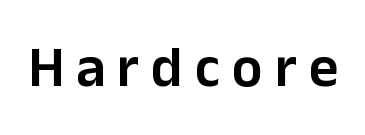
Q: Is the text bold? A: Semi-bold.
Q: Is the text italic (slanted)? A: No, it is upright.
Q: Is the typeface a serif or a sans-serif typeface? A: Sans-serif.
Q: Is the text underlined? A: No.
Q: Is the spacing between letters normal or unusually wide? A: Unusually wide.
Q: Width (condensed, normal, or wide)? A: Normal.
Q: Stroke contrast? A: Low.
Q: x-height? A: Medium.
Q: Monospaced? A: No.
